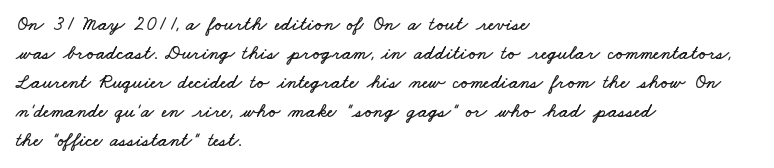
The image shows 20 px text type; set left-aligned, normal line spacing (1.45x), normal letter spacing, not underlined.
